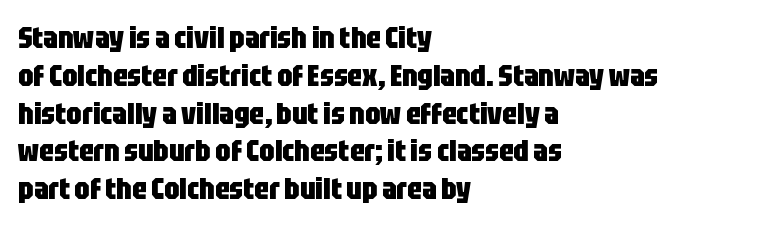
The image shows 30 px heavy, condensed sans-serif type, upright; set left-aligned, normal line spacing (1.26x), normal letter spacing, not underlined; low stroke contrast and a large x-height.
